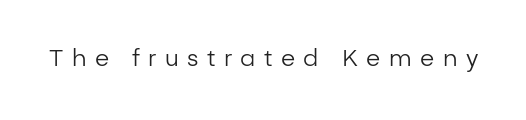
The image shows 23 px text type, upright; set unusually wide letter spacing (+0.37 em), not underlined.
